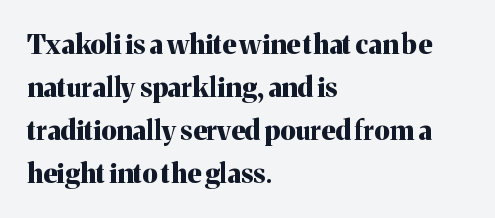
Q: Is the text bold? A: Yes.
Q: Is the text italic (slanted)? A: No, it is upright.
Q: Is the text underlined? A: No.
Q: How is the paragraph aligned? A: Left-aligned.
Q: Is the spacing between letters normal or unusually wide? A: Normal.
Q: Is the spacing between lines tight, normal or loose? A: Normal.
